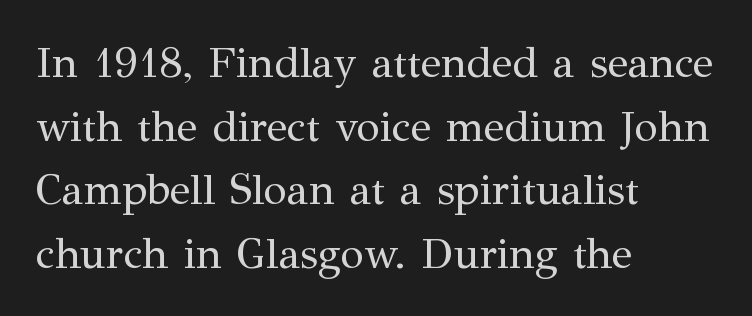
{"serif": "yes", "italic": "no", "bold": "no", "weight": "regular", "width": "normal", "stroke_contrast": "medium", "x_height": "medium", "monospaced": "no", "underline": "no", "align": "left", "line_spacing": "normal", "line_spacing_ratio": 1.48, "letter_spacing": "normal", "letter_spacing_em": 0.0, "glyph_px": 43}
